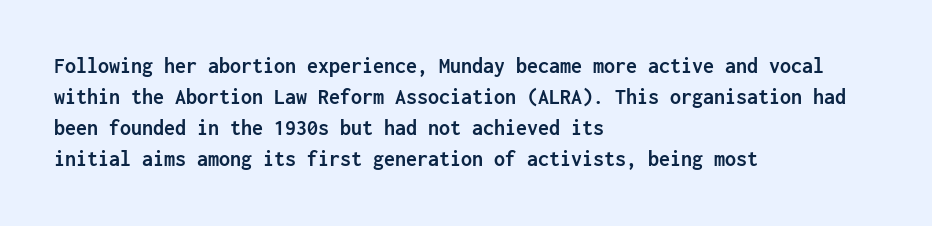
{"italic": "no", "bold": "yes", "underline": "no", "align": "left", "line_spacing": "normal", "line_spacing_ratio": 1.41, "letter_spacing": "normal", "letter_spacing_em": 0.0, "glyph_px": 22}
